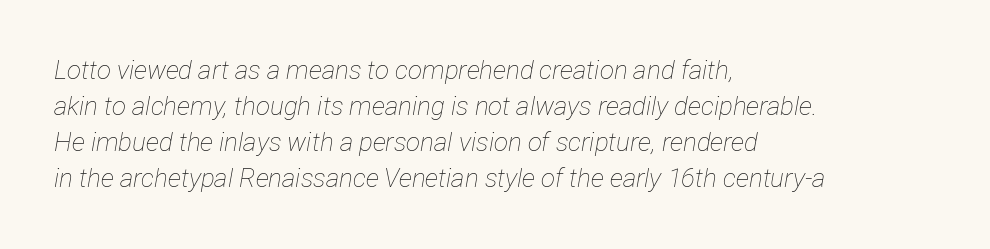
{"italic": "yes", "lean": "right", "slant_degrees": 12, "bold": "no", "underline": "no", "align": "left", "line_spacing": "normal", "line_spacing_ratio": 1.39, "letter_spacing": "normal", "letter_spacing_em": 0.0, "glyph_px": 26}
